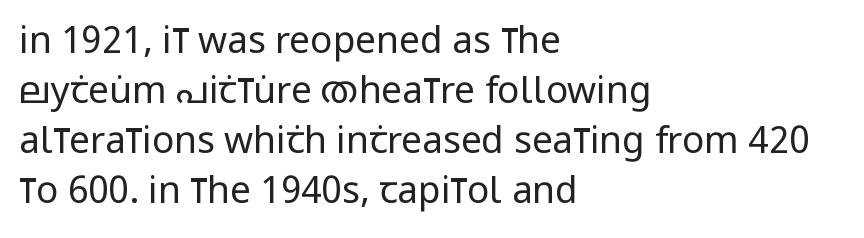
Default kerning and tracking; the words read as compact shapes. Descenders are the only things crossing below the line. Italic? Not at all — the glyphs are vertical. This sample has the flowing, uneven cadence of proportional lettering. Unlike a traditional serif, this face leaves its strokes unadorned.
